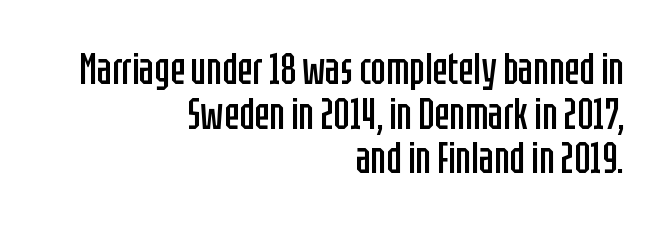
The image shows 45 px regular-weight, condensed sans-serif type, upright; set right-aligned, tight line spacing (0.99x), normal letter spacing, not underlined; low stroke contrast and a large x-height.
